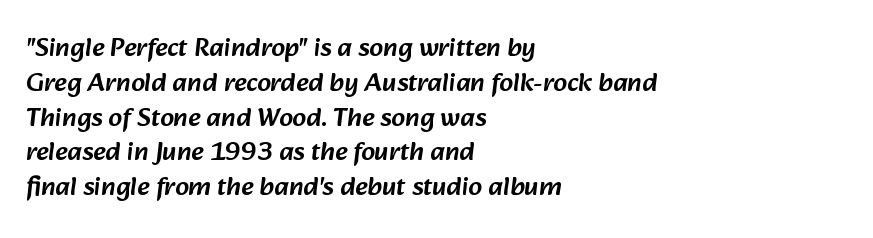
The image shows 27 px text type; set left-aligned, normal line spacing (1.29x), normal letter spacing, not underlined.
